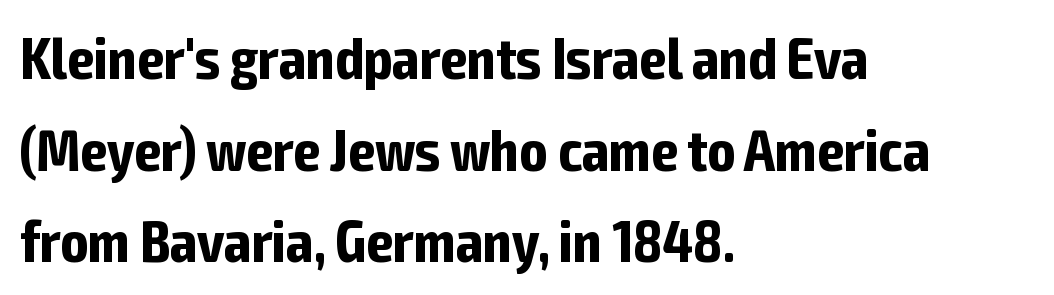
{"serif": "no", "italic": "no", "bold": "yes", "weight": "bold", "width": "condensed", "stroke_contrast": "low", "x_height": "medium", "monospaced": "no", "underline": "no", "align": "left", "line_spacing": "normal", "line_spacing_ratio": 1.58, "letter_spacing": "normal", "letter_spacing_em": 0.0, "glyph_px": 58}
